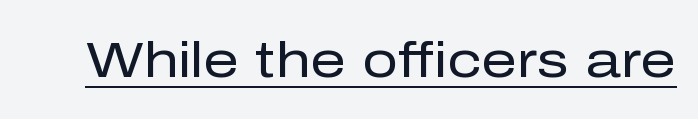
{"serif": "no", "italic": "no", "bold": "no", "weight": "regular", "width": "normal", "stroke_contrast": "low", "x_height": "medium", "monospaced": "no", "underline": "yes", "letter_spacing": "normal", "letter_spacing_em": 0.0, "glyph_px": 50}
